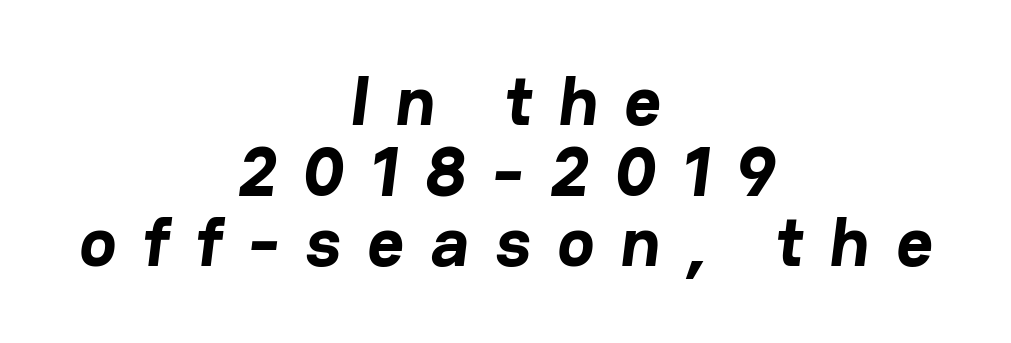
Q: Is the text bold? A: Yes.
Q: Is the typeface a serif or a sans-serif typeface? A: Sans-serif.
Q: Is the text underlined? A: No.
Q: How is the paragraph aligned? A: Centered.
Q: Is the spacing between letters normal or unusually wide? A: Unusually wide.
Q: Is the spacing between lines tight, normal or loose? A: Tight.
Q: Width (condensed, normal, or wide)? A: Normal.
Q: Stroke contrast? A: Low.
Q: x-height? A: Medium.
Q: Monospaced? A: No.
